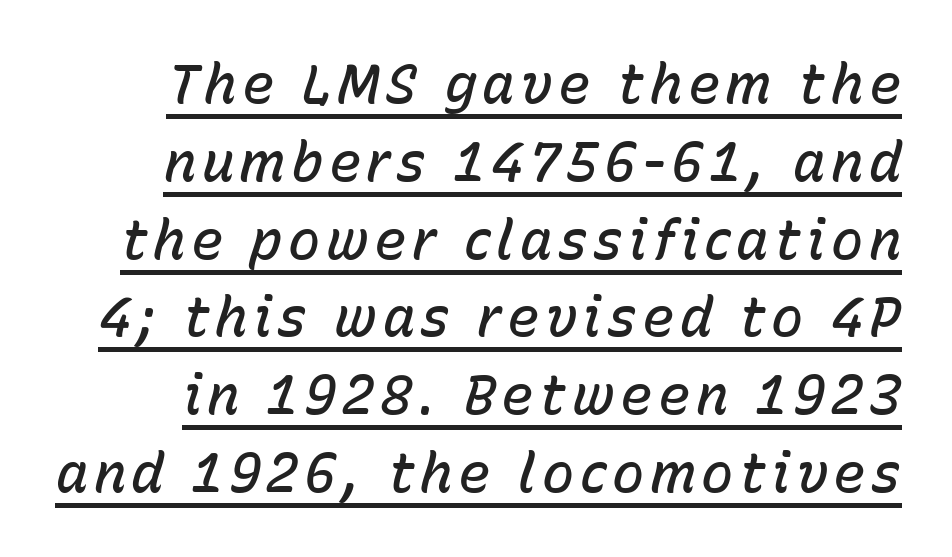
The image shows 54 px semibold type, italic (leaning right); set normal line spacing (1.44x), underlined; low stroke contrast and a medium x-height.
